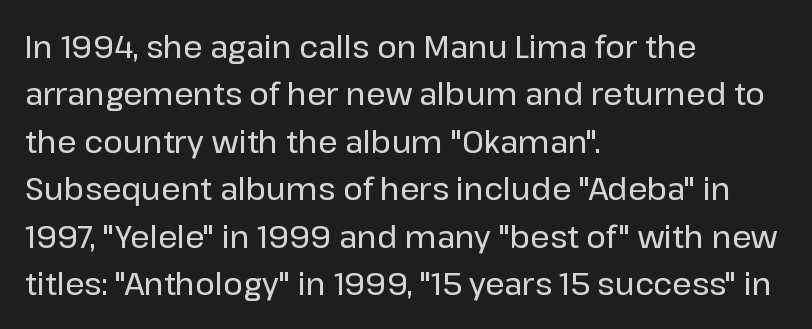
The image shows 30 px sans-serif type, upright; set left-aligned, normal line spacing (1.58x), normal letter spacing, not underlined; low stroke contrast and a medium x-height.
